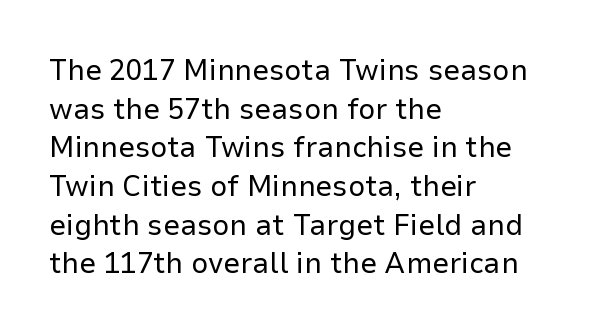
Classification — sans serif. The line texture is even and compact thanks to regular tracking. No italicization has been applied; the sample stays upright. Has an underline been added? It has not.
